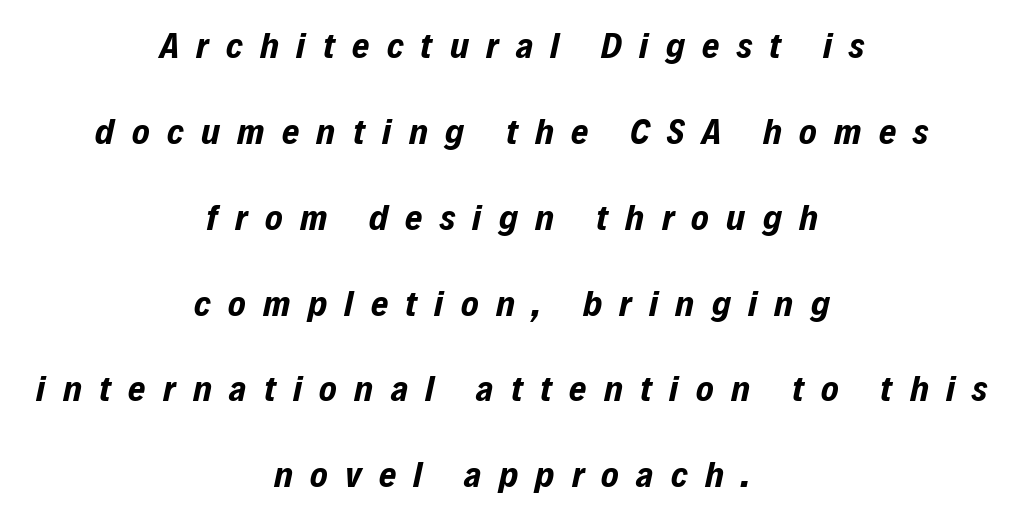
The image shows 37 px bold, condensed type, italic (leaning right); set centered, loose line spacing (2.32x), unusually wide letter spacing (+0.47 em), not underlined; low stroke contrast and a medium x-height.
